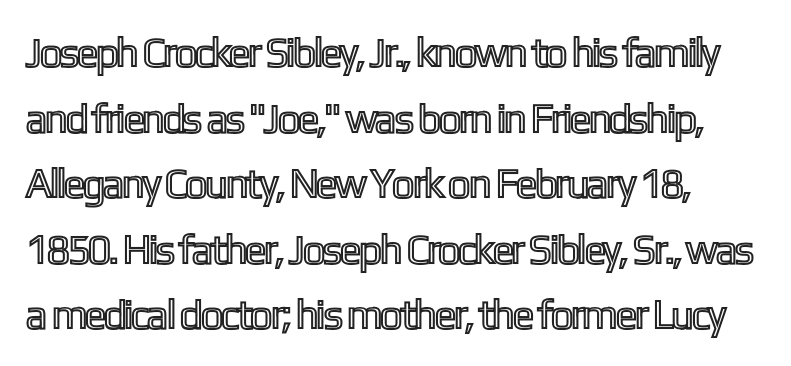
{"italic": "no", "width": "condensed", "x_height": "medium", "monospaced": "no", "underline": "no", "align": "left", "line_spacing": "normal", "line_spacing_ratio": 1.6, "letter_spacing": "normal", "letter_spacing_em": 0.0, "glyph_px": 41}
